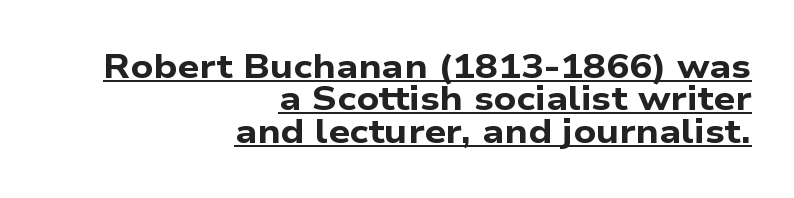
{"serif": "no", "bold": "yes", "weight": "bold", "width": "wide", "stroke_contrast": "low", "x_height": "medium", "monospaced": "no", "underline": "yes", "align": "right", "line_spacing": "tight", "line_spacing_ratio": 0.95, "letter_spacing": "normal", "letter_spacing_em": 0.0, "glyph_px": 34}
